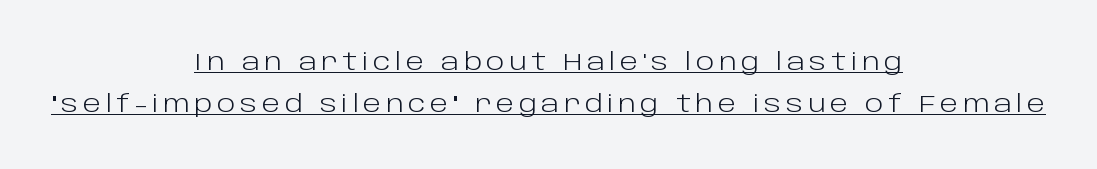
The image shows 24 px text type, upright; set centered, line spacing 1.76x, underlined.
